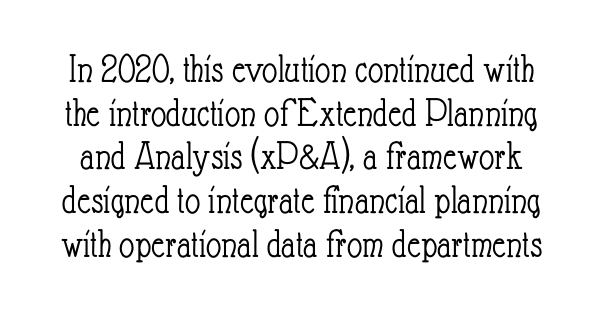
The image shows 42 px light, condensed type, upright; set tight line spacing (1.04x), normal letter spacing, not underlined; low stroke contrast and a small x-height.
